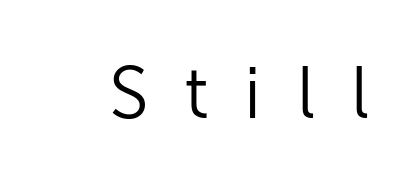
Q: Is the text bold? A: No.
Q: Is the text italic (slanted)? A: No, it is upright.
Q: Is the typeface a serif or a sans-serif typeface? A: Sans-serif.
Q: Is the text underlined? A: No.
Q: Is the spacing between letters normal or unusually wide? A: Unusually wide.
Q: Width (condensed, normal, or wide)? A: Normal.
Q: Stroke contrast? A: Low.
Q: x-height? A: Medium.
Q: Monospaced? A: No.
